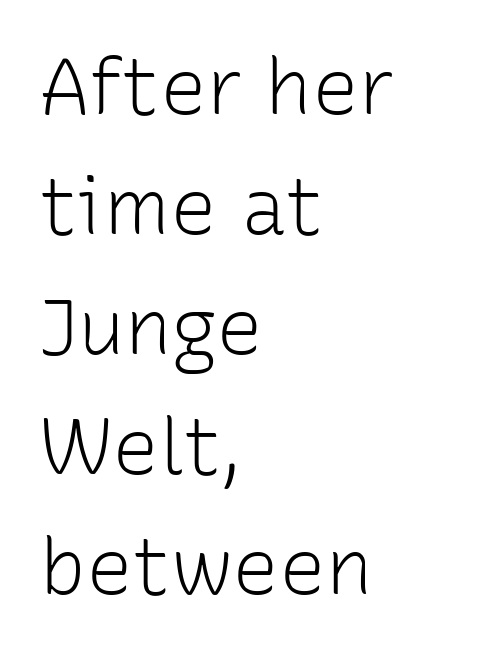
Q: Is the text bold? A: No.
Q: Is the text italic (slanted)? A: No, it is upright.
Q: Is the typeface a serif or a sans-serif typeface? A: Sans-serif.
Q: Is the text underlined? A: No.
Q: How is the paragraph aligned? A: Left-aligned.
Q: Is the spacing between letters normal or unusually wide? A: Normal.
Q: Is the spacing between lines tight, normal or loose? A: Normal.
Q: Width (condensed, normal, or wide)? A: Normal.
Q: Stroke contrast? A: Low.
Q: x-height? A: Medium.
Q: Monospaced? A: No.
